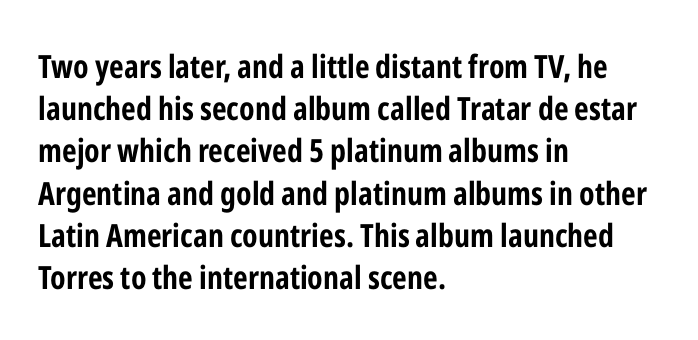
{"serif": "no", "italic": "no", "bold": "yes", "weight": "bold", "width": "condensed", "stroke_contrast": "low", "x_height": "medium", "monospaced": "no", "underline": "no", "align": "left", "line_spacing": "normal", "line_spacing_ratio": 1.32, "letter_spacing": "normal", "letter_spacing_em": 0.0, "glyph_px": 32}
